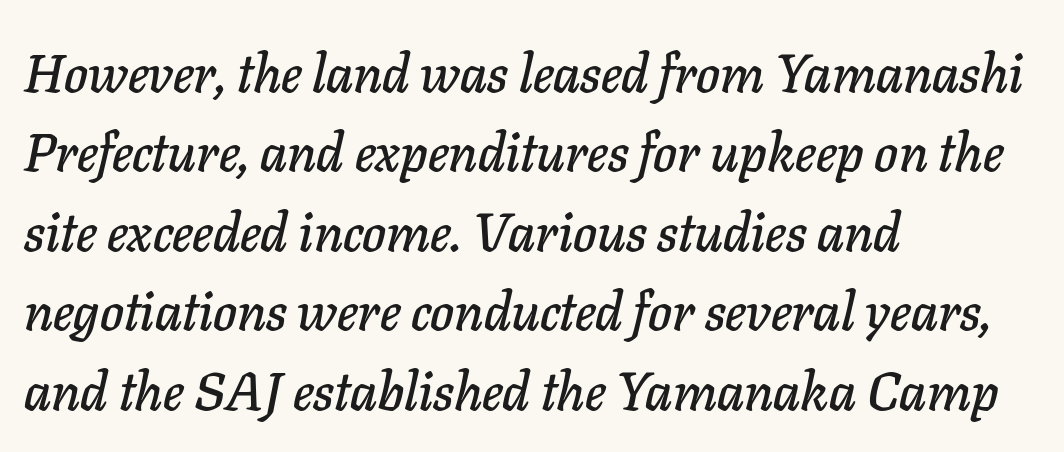
{"italic": "yes", "lean": "right", "slant_degrees": 11, "width": "normal", "stroke_contrast": "low", "x_height": "medium", "monospaced": "no", "underline": "no", "align": "left", "line_spacing": "normal", "line_spacing_ratio": 1.47, "letter_spacing": "normal", "letter_spacing_em": 0.0, "glyph_px": 54}
